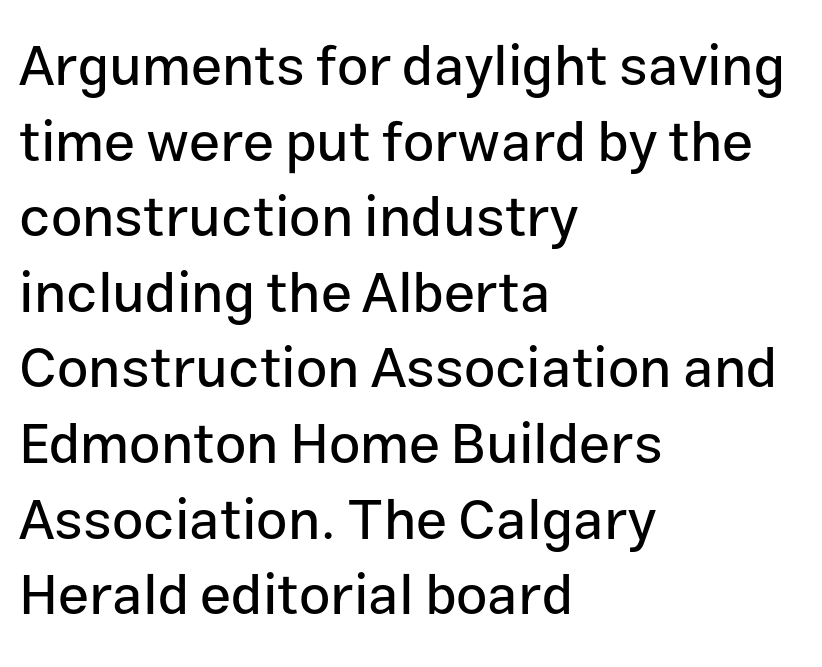
Q: Is the text italic (slanted)? A: No, it is upright.
Q: Is the typeface a serif or a sans-serif typeface? A: Sans-serif.
Q: Is the text underlined? A: No.
Q: How is the paragraph aligned? A: Left-aligned.
Q: Is the spacing between letters normal or unusually wide? A: Normal.
Q: Is the spacing between lines tight, normal or loose? A: Normal.
Q: Width (condensed, normal, or wide)? A: Normal.
Q: Stroke contrast? A: Low.
Q: x-height? A: Medium.
Q: Monospaced? A: No.
